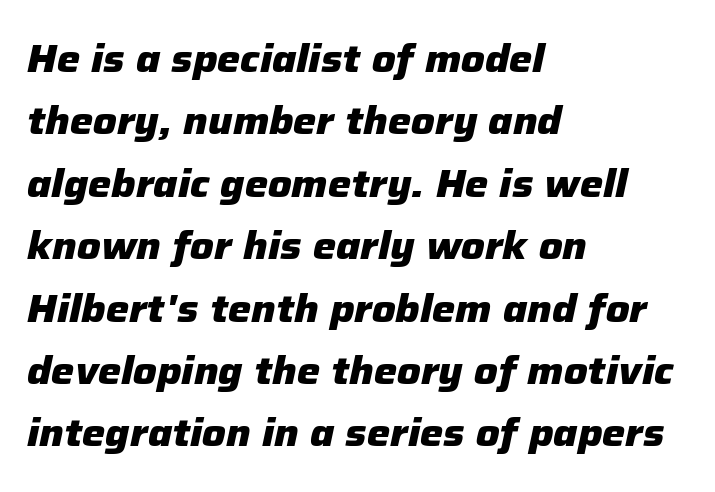
{"italic": "yes", "lean": "right", "slant_degrees": 12, "bold": "yes", "weight": "heavy", "width": "normal", "stroke_contrast": "low", "x_height": "medium", "monospaced": "no", "underline": "no", "align": "left", "line_spacing": "normal", "line_spacing_ratio": 1.6, "letter_spacing": "normal", "letter_spacing_em": 0.0, "glyph_px": 39}
